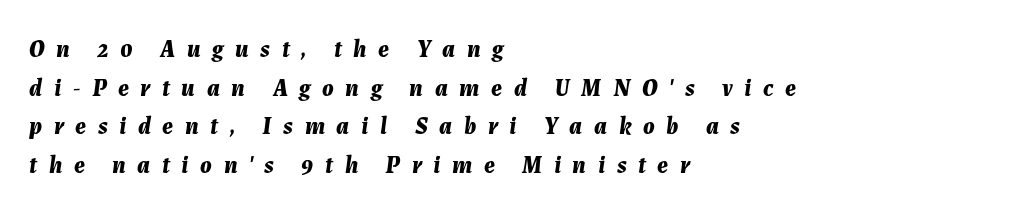
{"italic": "yes", "lean": "right", "slant_degrees": 7, "bold": "yes", "underline": "no", "align": "left", "line_spacing": "normal", "line_spacing_ratio": 1.61, "letter_spacing": "wide", "letter_spacing_em": 0.48, "glyph_px": 24}
